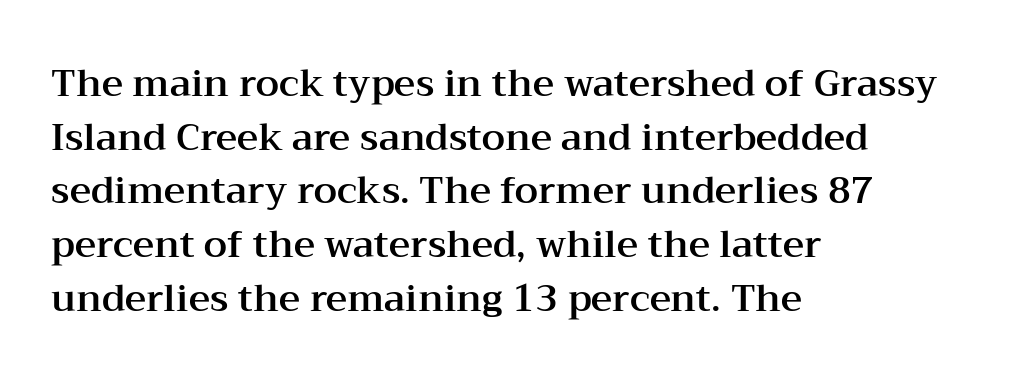
{"serif": "yes", "italic": "no", "width": "wide", "stroke_contrast": "medium", "x_height": "medium", "monospaced": "no", "underline": "no", "align": "left", "line_spacing": "normal", "line_spacing_ratio": 1.45, "letter_spacing": "normal", "letter_spacing_em": 0.0, "glyph_px": 37}
